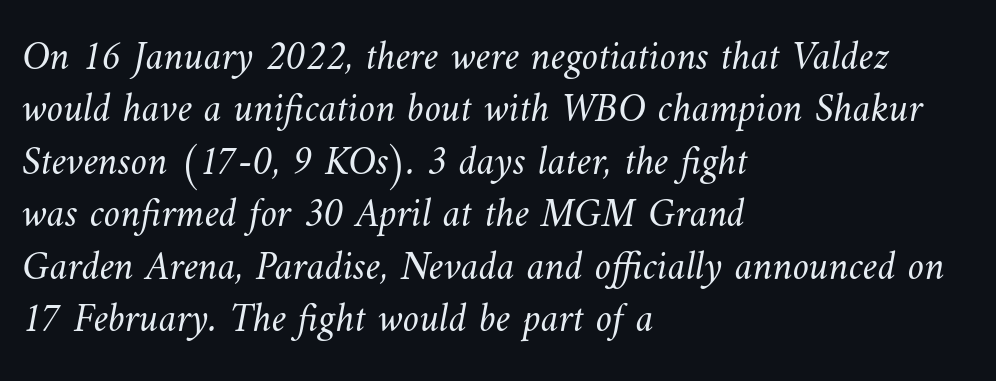
{"bold": "no", "weight": "light", "width": "normal", "stroke_contrast": "medium", "x_height": "small", "monospaced": "no", "underline": "no", "align": "left", "line_spacing": "normal", "line_spacing_ratio": 1.28, "letter_spacing": "normal", "letter_spacing_em": 0.0, "glyph_px": 41}
